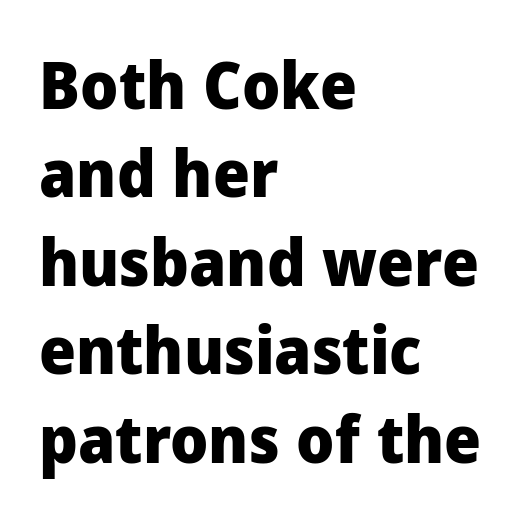
Every character sits straight up, as roman type does. A typesetter would call this zero additional tracking. Is there much room between lines? A standard amount, neither cramped nor airy. Plain, unruled lines of type.
